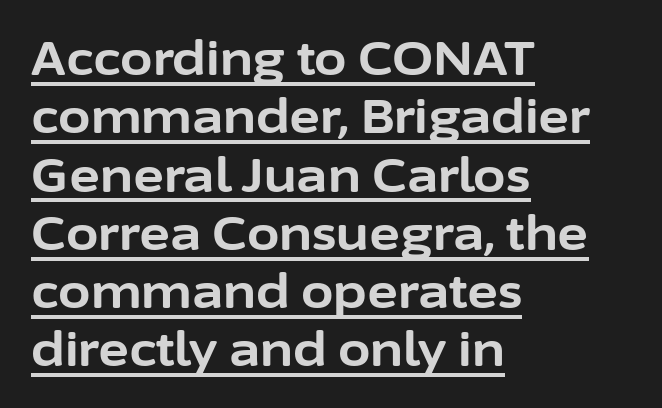
The image shows 47 px bold sans-serif type, upright; set left-aligned, line spacing 1.24x, normal letter spacing, underlined; low stroke contrast and a medium x-height.
